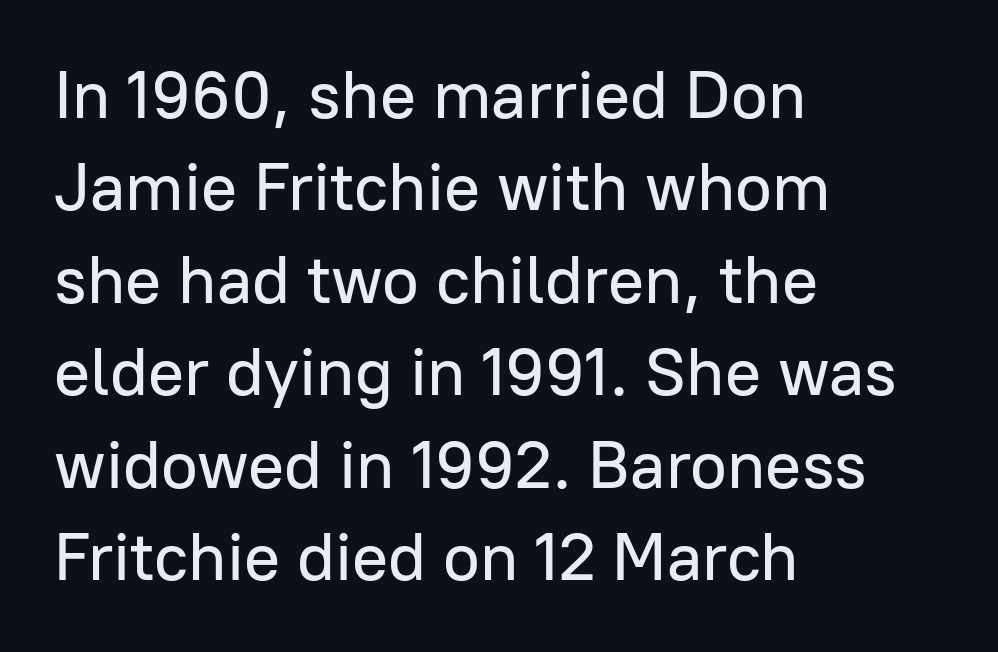
{"serif": "no", "italic": "no", "width": "normal", "stroke_contrast": "low", "x_height": "medium", "monospaced": "no", "underline": "no", "align": "left", "line_spacing": "normal", "line_spacing_ratio": 1.38, "letter_spacing": "normal", "letter_spacing_em": 0.0, "glyph_px": 67}
